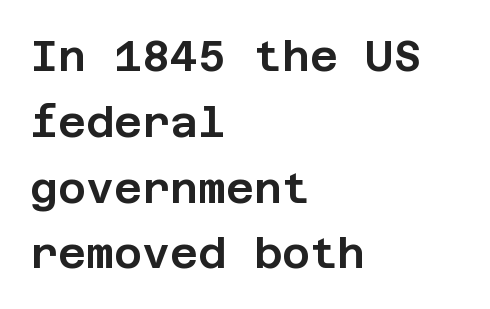
{"serif": "no", "italic": "no", "width": "normal", "stroke_contrast": "low", "x_height": "large", "underline": "no", "align": "left", "line_spacing": "normal", "line_spacing_ratio": 1.53, "letter_spacing": "normal", "letter_spacing_em": 0.0, "glyph_px": 43}
